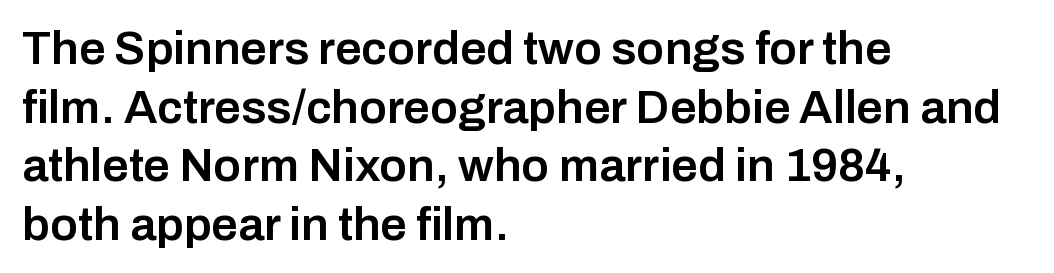
Q: Is the text bold? A: Semi-bold.
Q: Is the text italic (slanted)? A: No, it is upright.
Q: Is the typeface a serif or a sans-serif typeface? A: Sans-serif.
Q: Is the text underlined? A: No.
Q: How is the paragraph aligned? A: Left-aligned.
Q: Is the spacing between letters normal or unusually wide? A: Normal.
Q: Is the spacing between lines tight, normal or loose? A: Normal.
Q: Width (condensed, normal, or wide)? A: Normal.
Q: Stroke contrast? A: Low.
Q: x-height? A: Medium.
Q: Monospaced? A: No.
